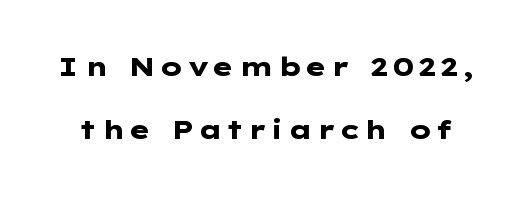
The image shows 26 px bold type, upright; set loose line spacing (2.43x), not underlined.
